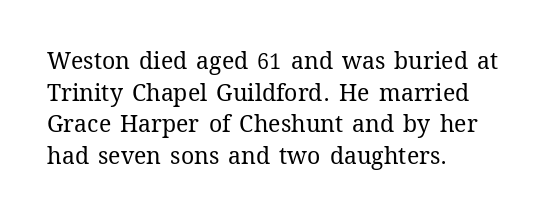
Q: Is the text bold? A: No.
Q: Is the text italic (slanted)? A: No, it is upright.
Q: Is the text underlined? A: No.
Q: How is the paragraph aligned? A: Left-aligned.
Q: Is the spacing between letters normal or unusually wide? A: Normal.
Q: Is the spacing between lines tight, normal or loose? A: Normal.
